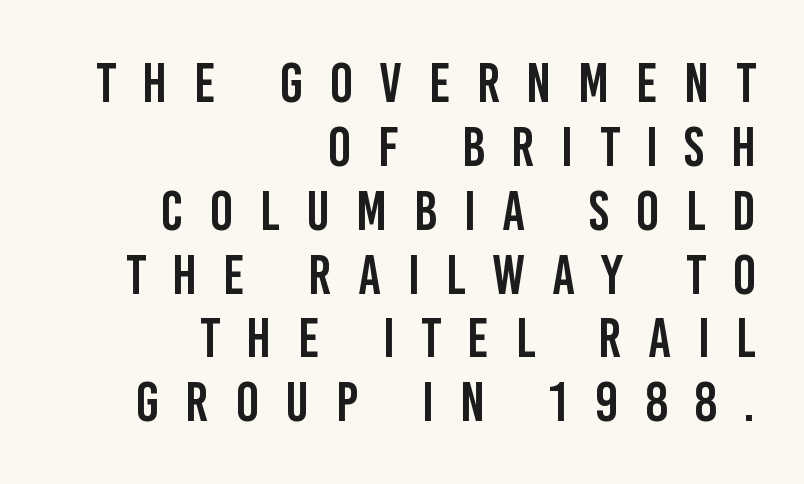
The lines in this sample share a right terminus and differ only in where they begin. The face used here is proportionally spaced, like ordinary book or web type. Only glyphs here, with clear space below each row. A roman cut, with each character standing at attention.
